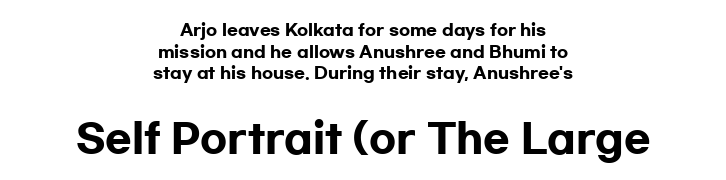
I'd describe the lettering as bold — thick and assertive. Casual observation: everything's sitting right in the middle. Unlike a traditional serif, this face leaves its strokes unadorned. A typesetter would call this proportional, since set widths differ per character. If you squint, the bottom block still reads clearly — it's the larger of the two. Summary of vertical rhythm: regular, with standard interline spacing.
